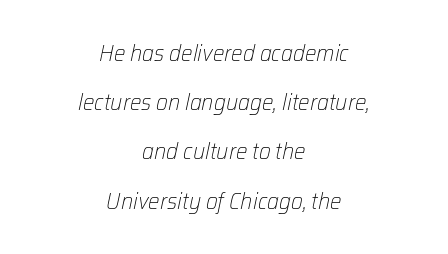
Q: Is the text bold? A: No.
Q: Is the text italic (slanted)? A: Yes, it leans right by about 12 degrees.
Q: Is the text underlined? A: No.
Q: How is the paragraph aligned? A: Centered.
Q: Is the spacing between letters normal or unusually wide? A: Normal.
Q: Is the spacing between lines tight, normal or loose? A: Loose.
